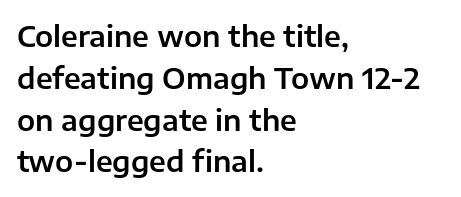
Q: Is the text italic (slanted)? A: No, it is upright.
Q: Is the typeface a serif or a sans-serif typeface? A: Sans-serif.
Q: Is the text underlined? A: No.
Q: How is the paragraph aligned? A: Left-aligned.
Q: Is the spacing between letters normal or unusually wide? A: Normal.
Q: Is the spacing between lines tight, normal or loose? A: Normal.
Q: Width (condensed, normal, or wide)? A: Normal.
Q: Stroke contrast? A: Low.
Q: x-height? A: Medium.
Q: Monospaced? A: No.
